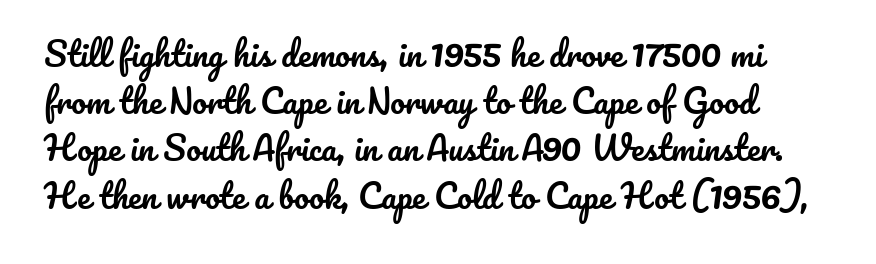
{"width": "normal", "stroke_contrast": "low", "x_height": "small", "monospaced": "no", "underline": "no", "line_spacing": "normal", "line_spacing_ratio": 1.43, "letter_spacing": "normal", "letter_spacing_em": 0.0, "glyph_px": 33}
